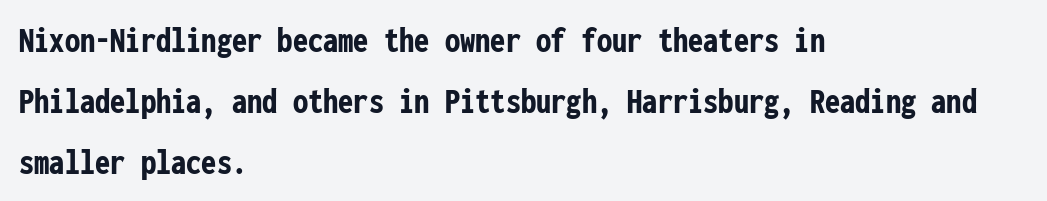
Q: Is the text bold? A: Yes.
Q: Is the text italic (slanted)? A: No, it is upright.
Q: Is the typeface a serif or a sans-serif typeface? A: Sans-serif.
Q: Is the text underlined? A: No.
Q: How is the paragraph aligned? A: Left-aligned.
Q: Is the spacing between letters normal or unusually wide? A: Normal.
Q: Is the spacing between lines tight, normal or loose? A: Normal.
Q: Width (condensed, normal, or wide)? A: Condensed.
Q: Stroke contrast? A: Low.
Q: x-height? A: Medium.
Q: Monospaced? A: Yes.
